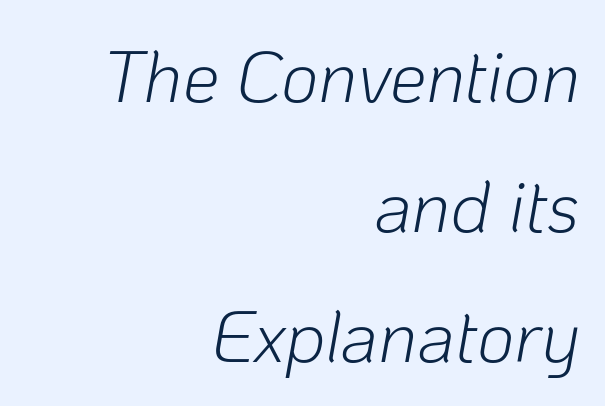
Q: Is the text bold? A: No.
Q: Is the text italic (slanted)? A: Yes, it leans right by about 10 degrees.
Q: Is the text underlined? A: No.
Q: How is the paragraph aligned? A: Right-aligned.
Q: Is the spacing between letters normal or unusually wide? A: Normal.
Q: Width (condensed, normal, or wide)? A: Normal.
Q: Stroke contrast? A: Low.
Q: x-height? A: Medium.
Q: Monospaced? A: No.
